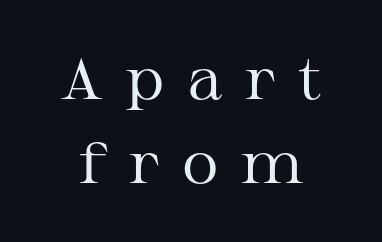
Q: Is the text bold? A: No.
Q: Is the text italic (slanted)? A: No, it is upright.
Q: Is the typeface a serif or a sans-serif typeface? A: Serif.
Q: Is the text underlined? A: No.
Q: Is the spacing between letters normal or unusually wide? A: Unusually wide.
Q: Is the spacing between lines tight, normal or loose? A: Normal.
Q: Width (condensed, normal, or wide)? A: Wide.
Q: Stroke contrast? A: Medium.
Q: x-height? A: Medium.
Q: Monospaced? A: No.
